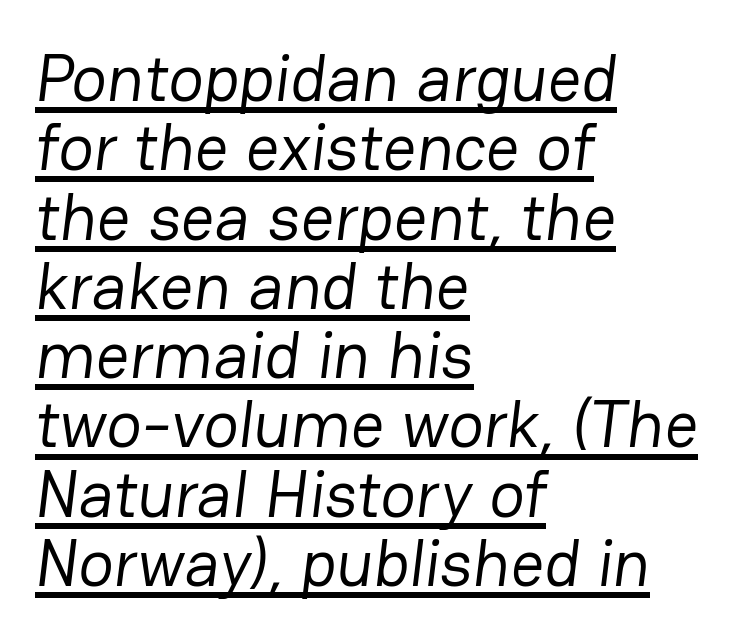
The image shows 66 px regular-weight sans-serif type; set left-aligned, tight line spacing (1.05x), normal letter spacing, underlined; low stroke contrast and a medium x-height.
